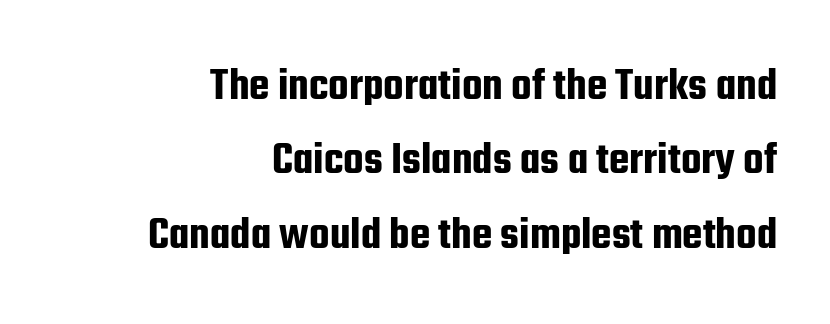
Q: Is the text italic (slanted)? A: No, it is upright.
Q: Is the typeface a serif or a sans-serif typeface? A: Sans-serif.
Q: Is the text underlined? A: No.
Q: How is the paragraph aligned? A: Right-aligned.
Q: Is the spacing between letters normal or unusually wide? A: Normal.
Q: Is the spacing between lines tight, normal or loose? A: Normal.
Q: Width (condensed, normal, or wide)? A: Condensed.
Q: Stroke contrast? A: Low.
Q: x-height? A: Medium.
Q: Monospaced? A: No.
